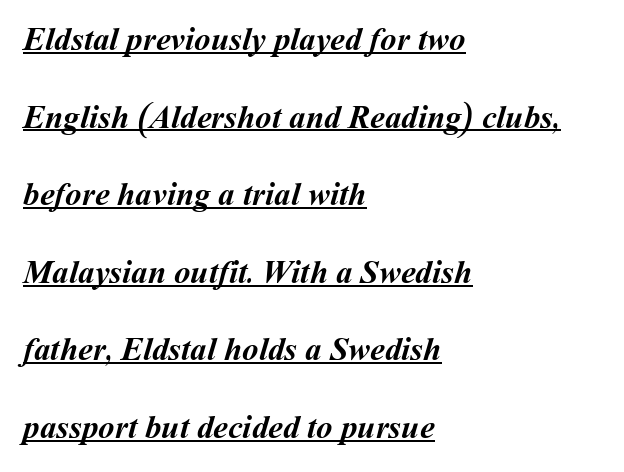
The image shows 33 px semibold type; set left-aligned, loose line spacing (2.35x), normal letter spacing, underlined; medium stroke contrast and a medium x-height.
